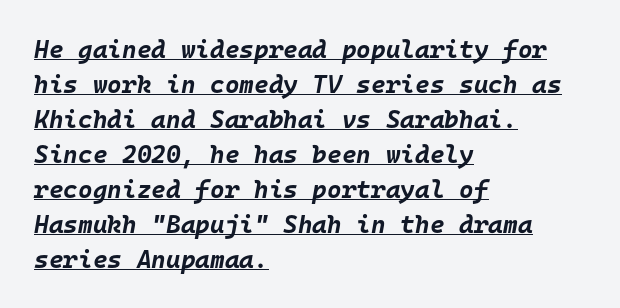
Q: Is the text bold? A: Yes.
Q: Is the text italic (slanted)? A: Yes, it leans right by about 10 degrees.
Q: Is the text underlined? A: Yes.
Q: How is the paragraph aligned? A: Left-aligned.
Q: Is the spacing between letters normal or unusually wide? A: Normal.
Q: Is the spacing between lines tight, normal or loose? A: Normal.
